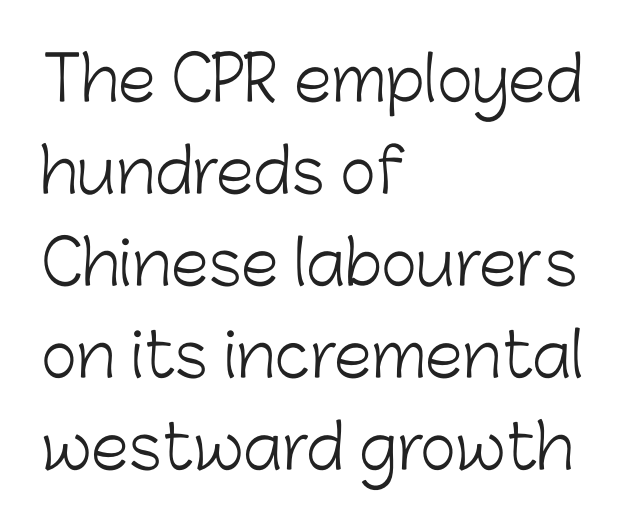
{"serif": "no", "italic": "no", "bold": "no", "weight": "light", "width": "normal", "stroke_contrast": "low", "x_height": "medium", "monospaced": "no", "underline": "no", "align": "left", "line_spacing": "normal", "line_spacing_ratio": 1.51, "letter_spacing": "normal", "letter_spacing_em": 0.0, "glyph_px": 61}
